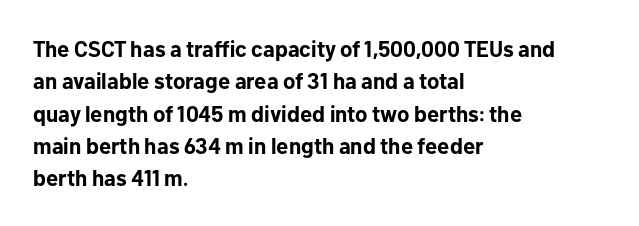
This block has exactly the height ordinary leading produces. A roman cut, with each character standing at attention. Typesetter's note: full bold, strokes at maximum text heaviness. The rendering anchors every line to the left-hand side.
